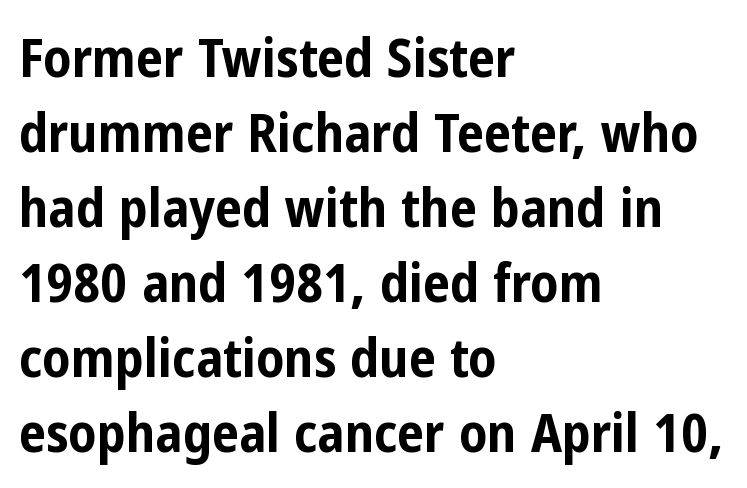
The image shows 54 px bold, condensed sans-serif type, upright; set left-aligned, normal line spacing (1.39x), normal letter spacing, not underlined; low stroke contrast and a medium x-height.
